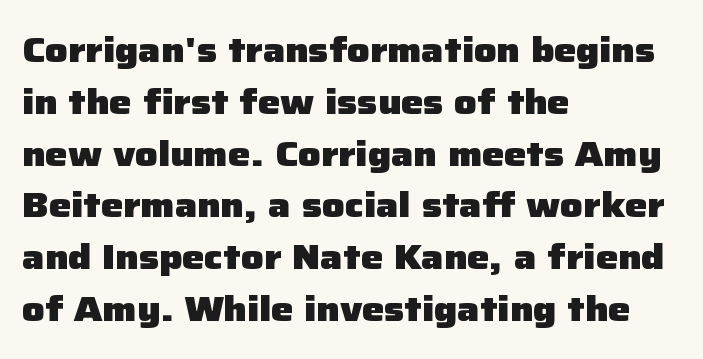
{"serif": "no", "italic": "no", "bold": "yes", "weight": "heavy", "width": "normal", "stroke_contrast": "low", "x_height": "medium", "monospaced": "no", "underline": "no", "align": "left", "line_spacing": "normal", "line_spacing_ratio": 1.48, "letter_spacing": "normal", "letter_spacing_em": 0.0, "glyph_px": 35}
